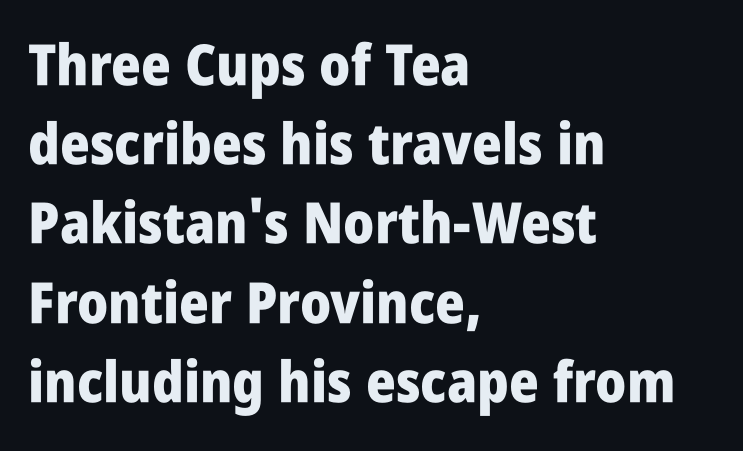
Emphasis by weight is at full strength: bold. Is the block centered? No — it sits flush against the left margin. Observe the ordinary spacing: letters are neighbours, not strangers. Students, observe: this is what conventionally led text looks like.
